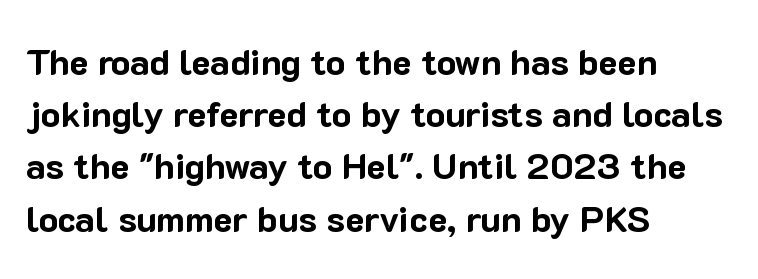
The image shows 36 px bold sans-serif type, upright; set left-aligned, normal line spacing (1.45x), normal letter spacing, not underlined; low stroke contrast and a medium x-height.
